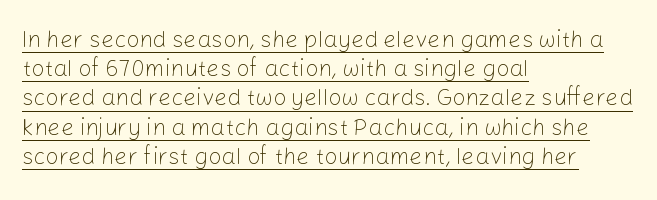
Stroke thickness stays within the range of a standard reading face or lighter. In terms of letterspacing, this is plain default setting. Italic: no, the glyphs are upright roman. Successive baselines arrive at the customary interval. The paragraph shown leans on its left margin.
